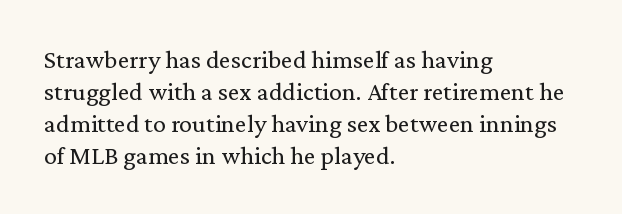
The passage shown is not underscored anywhere. Words appear dense and cohesive because spacing is normal. Alignment: flush left. Unlike italic type, these characters show no tilt at all.
